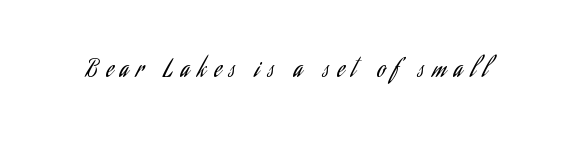
Q: Is the text bold? A: No.
Q: Is the text italic (slanted)? A: Yes.
Q: Is the text underlined? A: No.
Q: Is the spacing between letters normal or unusually wide? A: Unusually wide.
